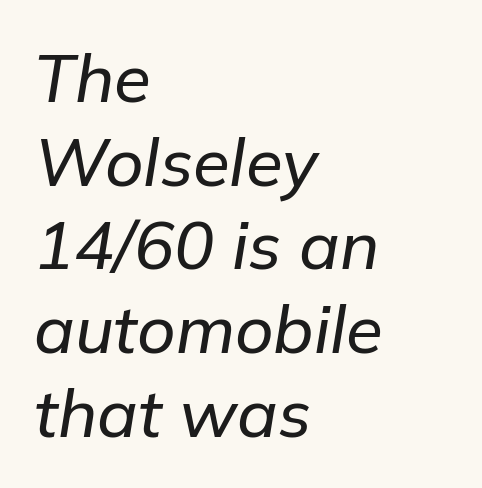
The image shows 67 px text type, italic (leaning right); set left-aligned, normal line spacing (1.25x), normal letter spacing, not underlined; low stroke contrast and a medium x-height.
